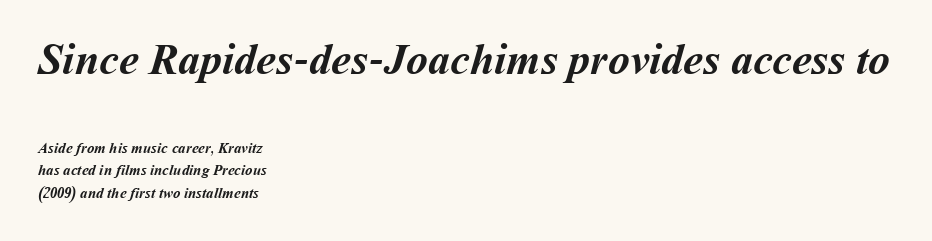
{"bold": "yes", "weight": "semibold", "width": "normal", "stroke_contrast": "medium", "x_height": "medium", "monospaced": "no", "underline": "no", "align": "left", "line_spacing": "normal", "line_spacing_ratio": 1.51, "letter_spacing": "normal", "letter_spacing_em": 0.0, "larger_block": "first", "size_ratio": 2.93, "glyph_px": 44}
